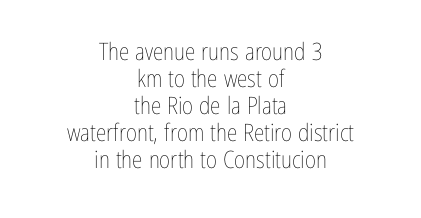
Q: Is the text bold? A: No.
Q: Is the text italic (slanted)? A: No, it is upright.
Q: Is the text underlined? A: No.
Q: How is the paragraph aligned? A: Centered.
Q: Is the spacing between letters normal or unusually wide? A: Normal.
Q: Is the spacing between lines tight, normal or loose? A: Tight.
